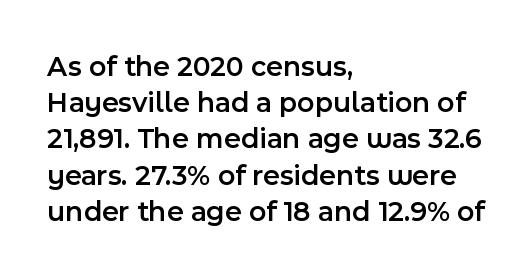
Q: Is the text bold? A: Semi-bold.
Q: Is the text italic (slanted)? A: No, it is upright.
Q: Is the typeface a serif or a sans-serif typeface? A: Sans-serif.
Q: Is the text underlined? A: No.
Q: How is the paragraph aligned? A: Left-aligned.
Q: Is the spacing between letters normal or unusually wide? A: Normal.
Q: Is the spacing between lines tight, normal or loose? A: Normal.
Q: Width (condensed, normal, or wide)? A: Normal.
Q: x-height? A: Medium.
Q: Monospaced? A: No.
